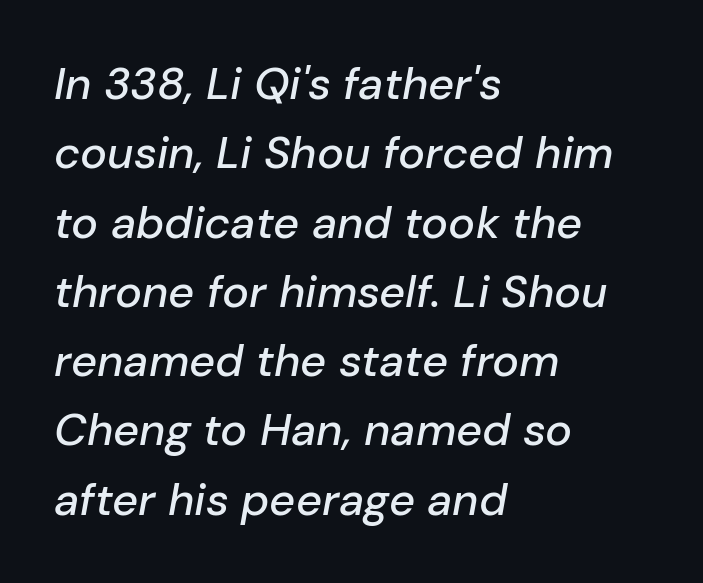
The strip under each line holds only bare page. Do the characters align in a grid? No, the font is proportional. Line beginnings align vertically; line endings do not. Each new line begins a customary step beneath the previous one. The font's italic variant was chosen for this text.
